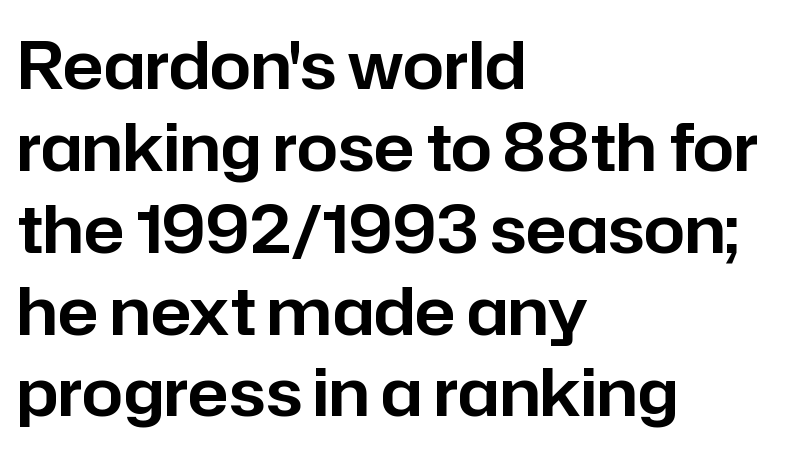
{"serif": "no", "italic": "no", "width": "normal", "stroke_contrast": "low", "x_height": "medium", "monospaced": "no", "underline": "no", "align": "left", "line_spacing_ratio": 1.24, "letter_spacing": "normal", "letter_spacing_em": 0.0, "glyph_px": 66}
